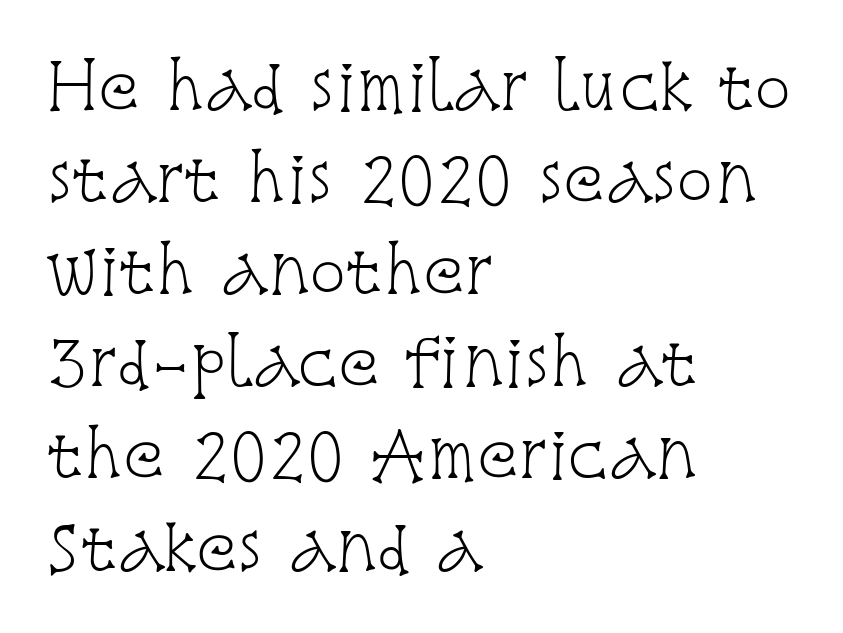
{"serif": "yes", "italic": "no", "bold": "no", "weight": "light", "width": "condensed", "stroke_contrast": "low", "x_height": "large", "monospaced": "no", "underline": "no", "align": "left", "line_spacing": "normal", "line_spacing_ratio": 1.51, "letter_spacing": "normal", "letter_spacing_em": 0.0, "glyph_px": 61}
